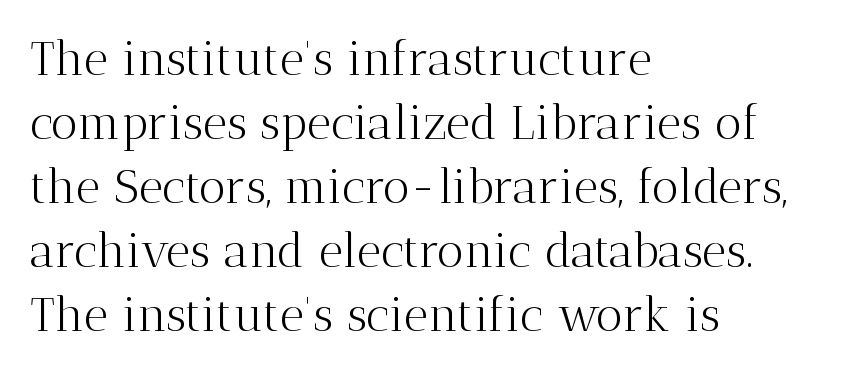
The image shows 47 px light serif type, upright; set left-aligned, normal line spacing (1.36x), normal letter spacing, not underlined; medium stroke contrast and a medium x-height.
